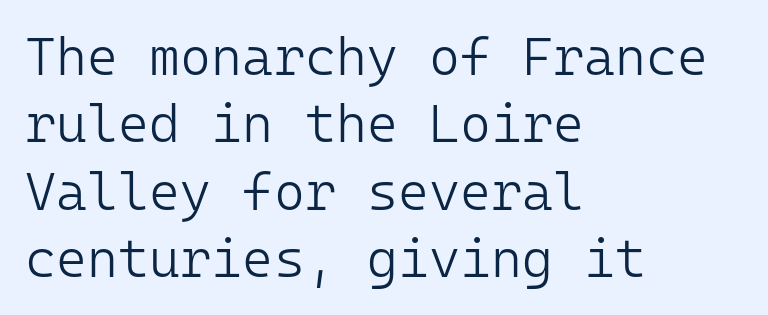
Q: Is the text bold? A: No.
Q: Is the text italic (slanted)? A: No, it is upright.
Q: Is the typeface a serif or a sans-serif typeface? A: Sans-serif.
Q: Is the text underlined? A: No.
Q: How is the paragraph aligned? A: Left-aligned.
Q: Is the spacing between letters normal or unusually wide? A: Normal.
Q: Is the spacing between lines tight, normal or loose? A: Normal.
Q: Width (condensed, normal, or wide)? A: Normal.
Q: Stroke contrast? A: Low.
Q: x-height? A: Medium.
Q: Monospaced? A: Yes.
